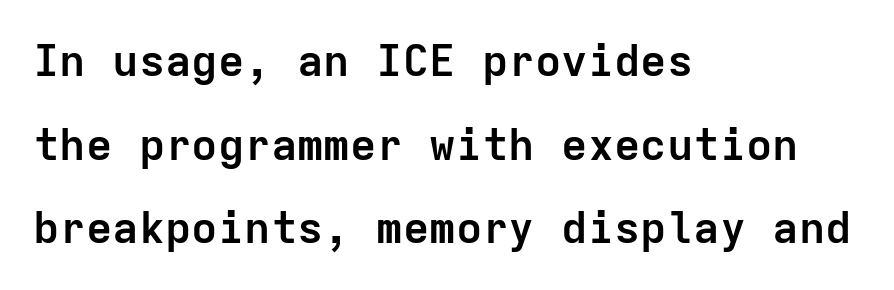
{"serif": "no", "italic": "no", "bold": "yes", "weight": "semibold", "width": "normal", "stroke_contrast": "low", "x_height": "medium", "monospaced": "yes", "underline": "no", "align": "left", "line_spacing": "loose", "line_spacing_ratio": 1.9, "letter_spacing": "normal", "letter_spacing_em": 0.0, "glyph_px": 44}
